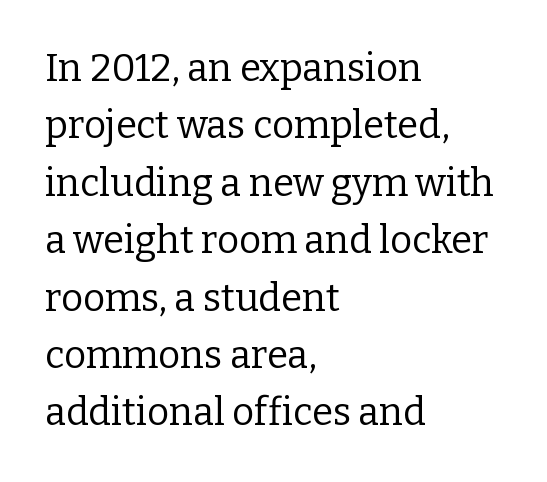
The image shows 38 px regular-weight serif type, upright; set left-aligned, normal line spacing (1.51x), normal letter spacing, not underlined; low stroke contrast and a medium x-height.
